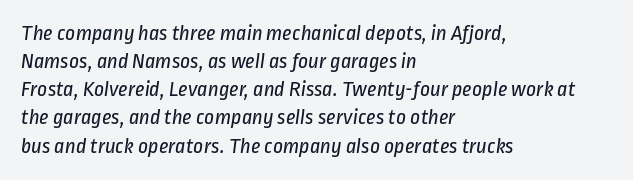
Q: Is the text bold? A: No.
Q: Is the text underlined? A: No.
Q: How is the paragraph aligned? A: Left-aligned.
Q: Is the spacing between letters normal or unusually wide? A: Normal.
Q: Is the spacing between lines tight, normal or loose? A: Normal.
